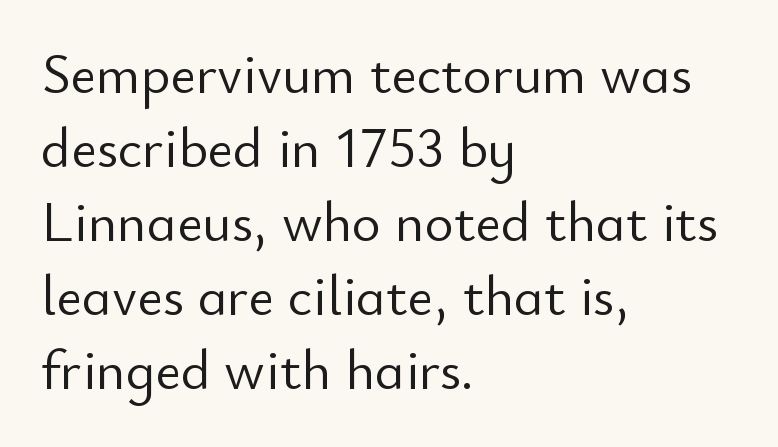
Beneath every word, the page is bare. Nobody touched the tracking dial on this one. In terms of letterform style, serifs are entirely absent. The letters advance in unequal steps, a hallmark of proportional type. The strokes carry an ordinary text weight at most.
